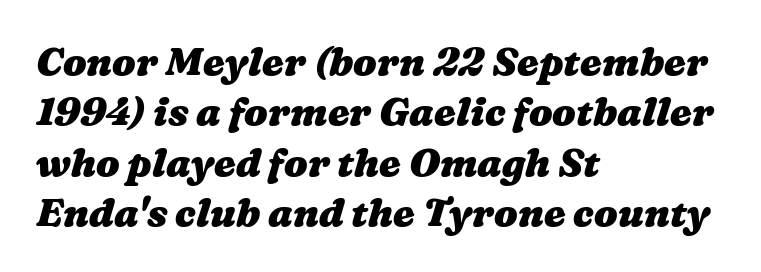
{"bold": "yes", "weight": "heavy", "width": "wide", "stroke_contrast": "medium", "x_height": "medium", "monospaced": "no", "underline": "no", "align": "left", "line_spacing": "normal", "line_spacing_ratio": 1.29, "letter_spacing": "normal", "letter_spacing_em": 0.0, "glyph_px": 39}
